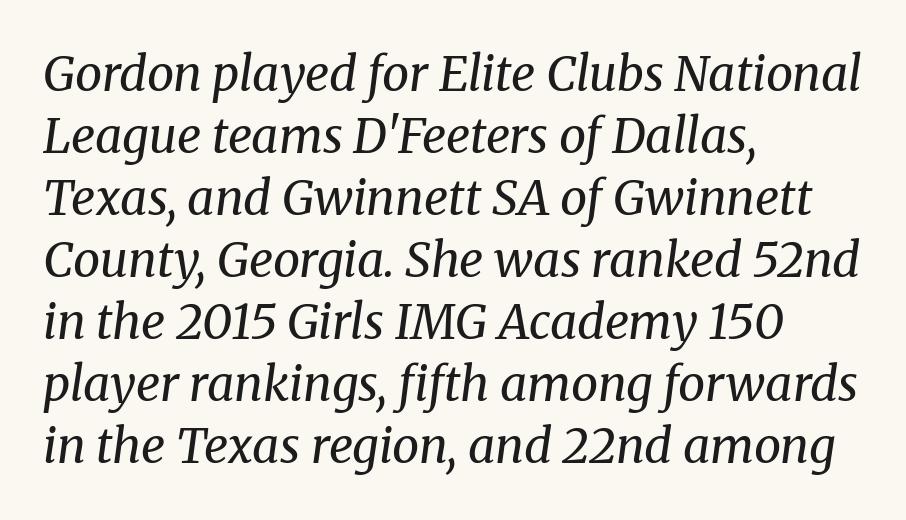
{"serif": "yes", "italic": "yes", "lean": "right", "slant_degrees": 8, "bold": "no", "weight": "regular", "width": "normal", "stroke_contrast": "medium", "x_height": "medium", "monospaced": "no", "underline": "no", "align": "left", "line_spacing": "normal", "line_spacing_ratio": 1.29, "letter_spacing": "normal", "letter_spacing_em": 0.0, "glyph_px": 48}
